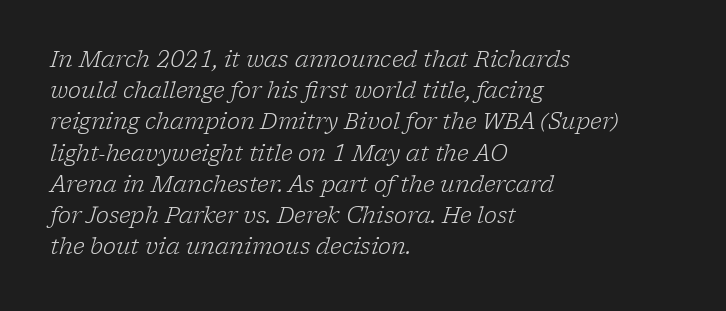
Honestly, the row spacing looks completely unremarkable. A typesetter would call this zero additional tracking. Compared with a typical body face, this is equally light or lighter still. Tall strokes in this sample are angled rather than plumb. Just letters on the line, the space beneath them empty.
